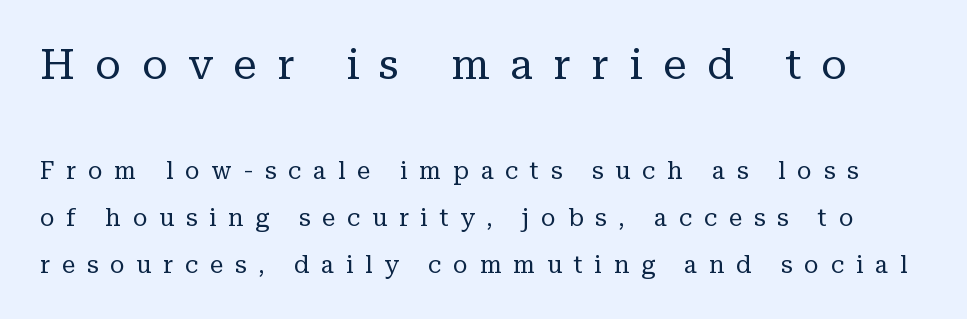
Q: Is the text bold? A: No.
Q: Is the text italic (slanted)? A: No, it is upright.
Q: Is the typeface a serif or a sans-serif typeface? A: Serif.
Q: Is the text underlined? A: No.
Q: Is the spacing between letters normal or unusually wide? A: Unusually wide.
Q: Is the spacing between lines tight, normal or loose? A: Loose.
Q: Which block of text is set in a larger size, the first (top) or the second (bottom)? A: The first (top) one.
Q: Width (condensed, normal, or wide)? A: Normal.
Q: Stroke contrast? A: Low.
Q: x-height? A: Medium.
Q: Monospaced? A: No.
